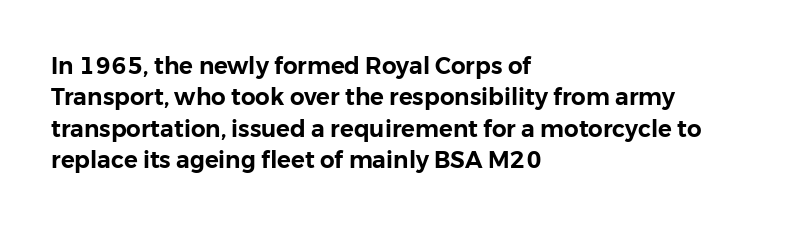
{"italic": "no", "underline": "no", "align": "left", "line_spacing": "normal", "line_spacing_ratio": 1.36, "letter_spacing": "normal", "letter_spacing_em": 0.0, "glyph_px": 23}
